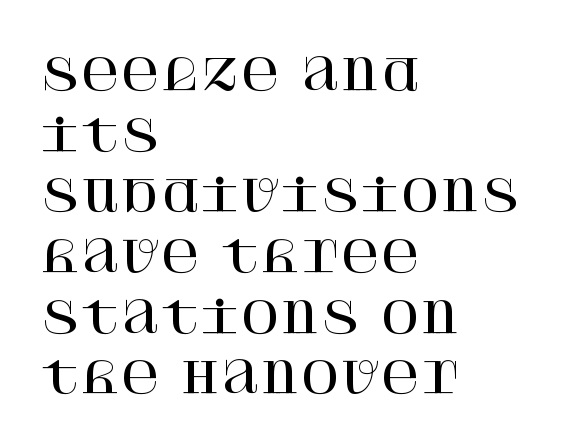
{"serif": "yes", "italic": "no", "width": "normal", "stroke_contrast": "high", "x_height": "large", "underline": "no", "align": "left", "line_spacing": "normal", "line_spacing_ratio": 1.41, "letter_spacing": "normal", "letter_spacing_em": 0.0, "glyph_px": 43}
